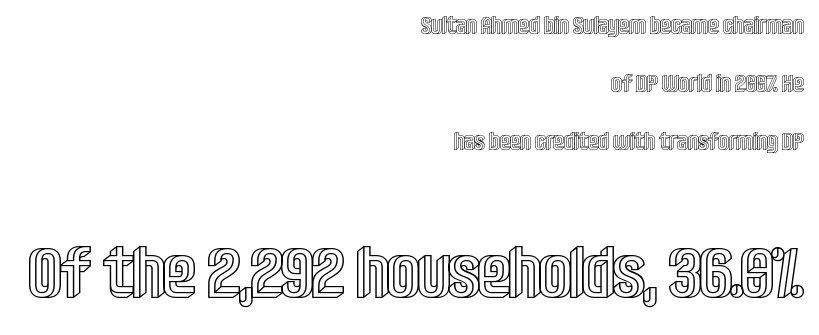
The image shows 71 px condensed type, upright; set right-aligned, loose line spacing (2.41x), normal letter spacing, not underlined; the second (bottom) block is 2.96x larger; a large x-height.
